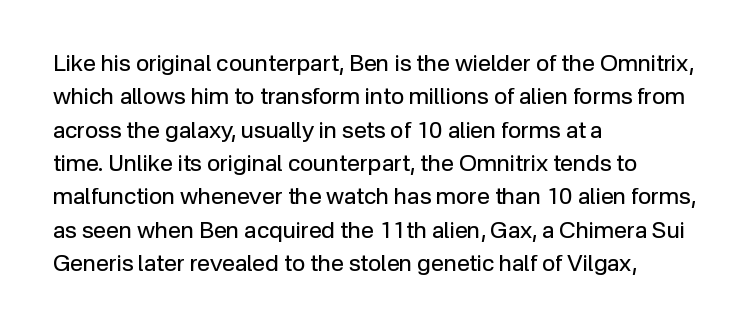
Q: Is the text bold? A: No.
Q: Is the text italic (slanted)? A: No, it is upright.
Q: Is the text underlined? A: No.
Q: How is the paragraph aligned? A: Left-aligned.
Q: Is the spacing between letters normal or unusually wide? A: Normal.
Q: Is the spacing between lines tight, normal or loose? A: Normal.
